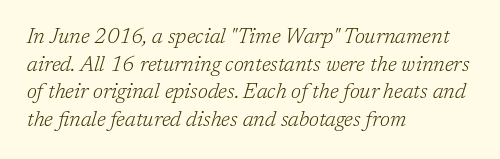
{"italic": "yes", "lean": "right", "slant_degrees": 17, "bold": "no", "underline": "no", "align": "left", "line_spacing": "normal", "line_spacing_ratio": 1.31, "letter_spacing": "normal", "letter_spacing_em": 0.0, "glyph_px": 21}
